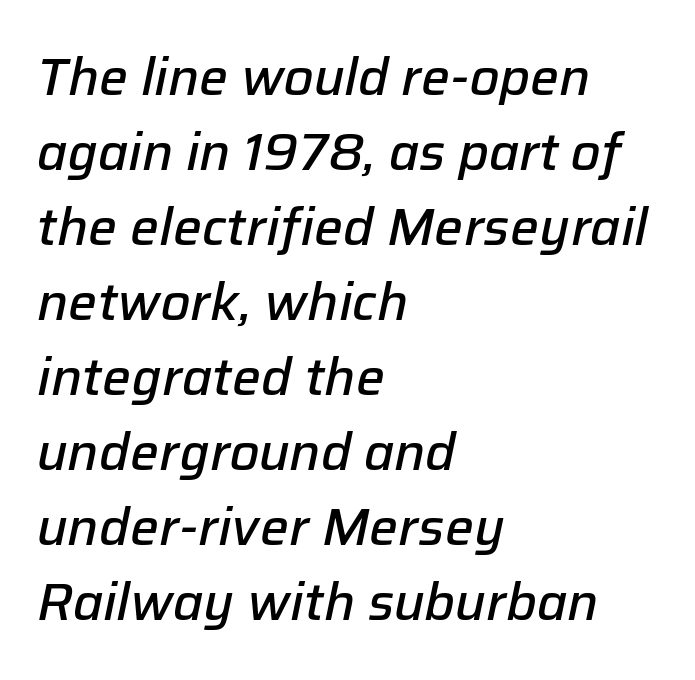
Q: Is the text bold? A: Semi-bold.
Q: Is the text italic (slanted)? A: Yes, it leans right by about 12 degrees.
Q: Is the text underlined? A: No.
Q: How is the paragraph aligned? A: Left-aligned.
Q: Is the spacing between letters normal or unusually wide? A: Normal.
Q: Is the spacing between lines tight, normal or loose? A: Normal.
Q: Width (condensed, normal, or wide)? A: Normal.
Q: Stroke contrast? A: Low.
Q: x-height? A: Medium.
Q: Monospaced? A: No.
